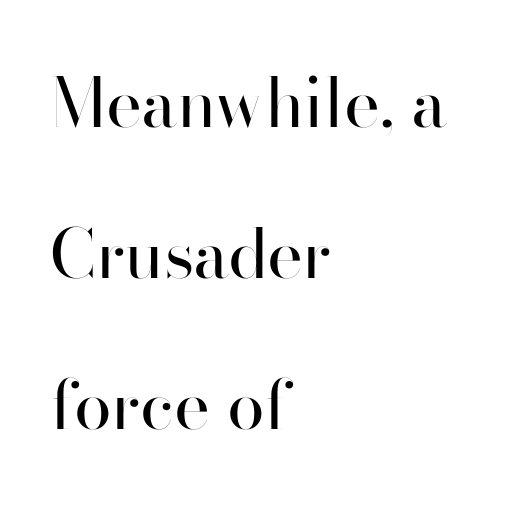
Is the block centered? No — it sits flush against the left margin. The string is rendered with underlining switched off. The characters are drawn with everyday or finer stroke widths. Regarding leading, the lines here are spaced well apart. Glyph-to-glyph distance matches everyday printed text. Think of a printed novel: that variable character pitch is what you see here.
